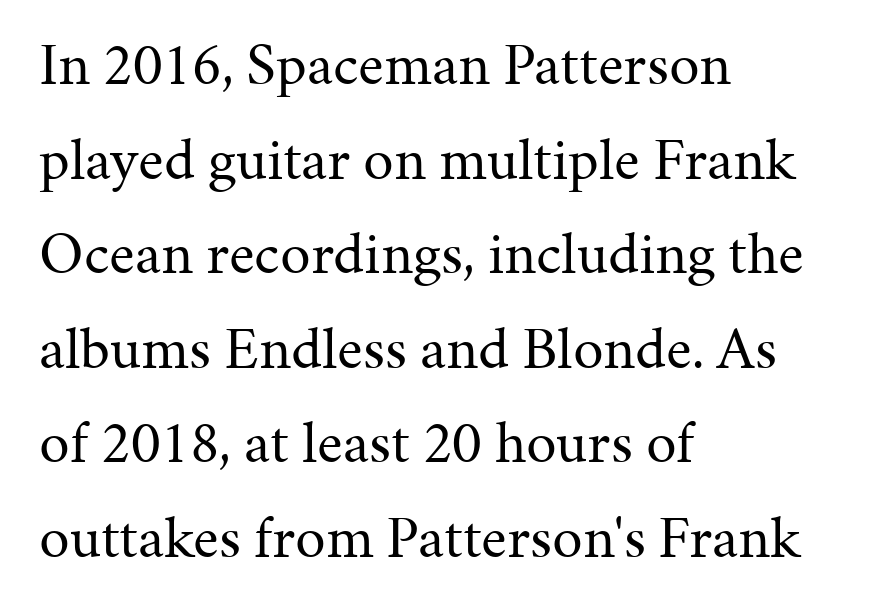
Q: Is the text bold? A: No.
Q: Is the text italic (slanted)? A: No, it is upright.
Q: Is the typeface a serif or a sans-serif typeface? A: Serif.
Q: Is the text underlined? A: No.
Q: How is the paragraph aligned? A: Left-aligned.
Q: Is the spacing between letters normal or unusually wide? A: Normal.
Q: Is the spacing between lines tight, normal or loose? A: Normal.
Q: Width (condensed, normal, or wide)? A: Normal.
Q: Stroke contrast? A: Medium.
Q: x-height? A: Medium.
Q: Monospaced? A: No.
